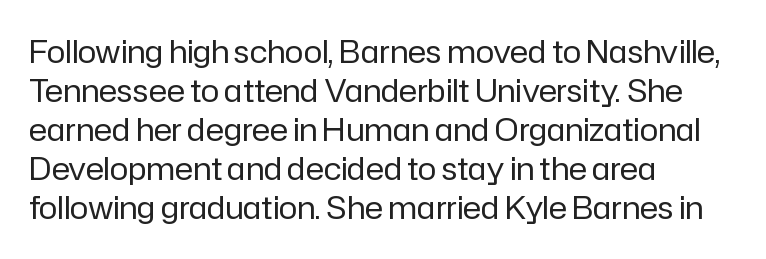
{"serif": "no", "italic": "no", "bold": "no", "weight": "regular", "width": "normal", "stroke_contrast": "low", "x_height": "medium", "monospaced": "no", "underline": "no", "align": "left", "line_spacing": "normal", "line_spacing_ratio": 1.26, "letter_spacing": "normal", "letter_spacing_em": 0.0, "glyph_px": 31}
